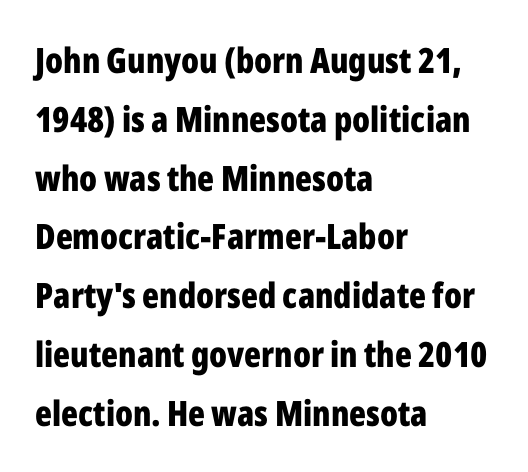
Q: Is the text bold? A: Yes.
Q: Is the text italic (slanted)? A: No, it is upright.
Q: Is the typeface a serif or a sans-serif typeface? A: Sans-serif.
Q: Is the text underlined? A: No.
Q: How is the paragraph aligned? A: Left-aligned.
Q: Is the spacing between letters normal or unusually wide? A: Normal.
Q: Is the spacing between lines tight, normal or loose? A: Normal.
Q: Width (condensed, normal, or wide)? A: Condensed.
Q: Stroke contrast? A: Low.
Q: x-height? A: Medium.
Q: Monospaced? A: No.
